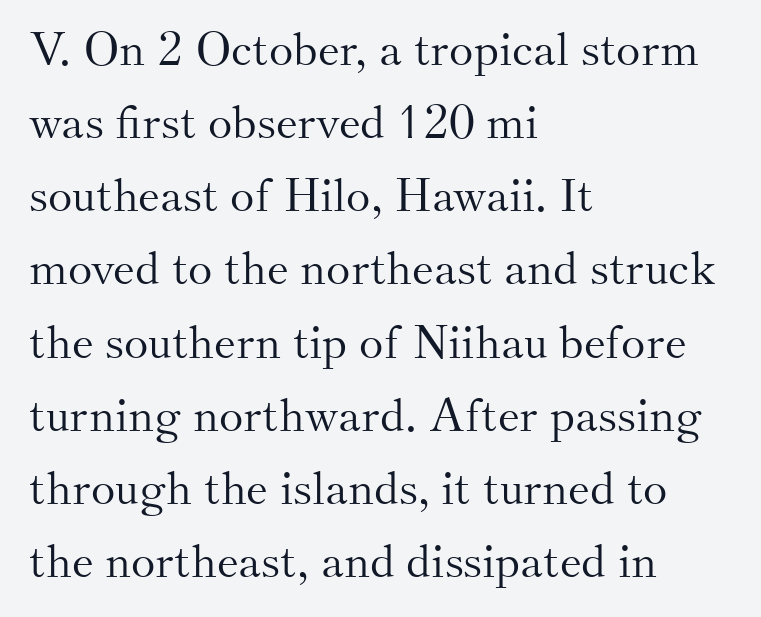
{"serif": "yes", "italic": "no", "bold": "no", "weight": "light", "width": "normal", "stroke_contrast": "medium", "x_height": "small", "monospaced": "no", "underline": "no", "align": "left", "line_spacing": "normal", "line_spacing_ratio": 1.59, "letter_spacing": "normal", "letter_spacing_em": 0.0, "glyph_px": 46}
